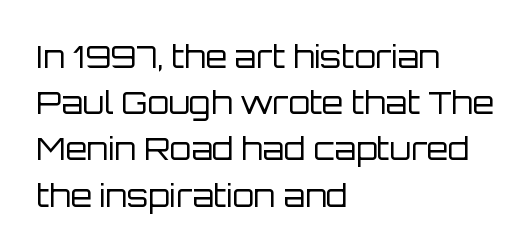
Note: no serifs on the glyphs. It's the straight-up-and-down kind of type. Glance below the letters and you will spot only blank space. The designer left line spacing at the default.
